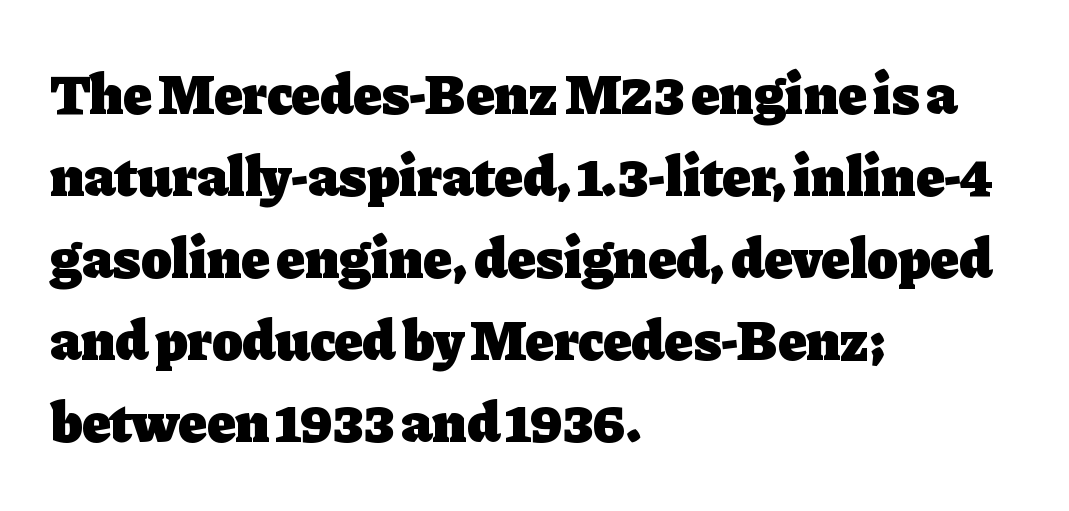
Q: Is the text bold? A: Yes.
Q: Is the text italic (slanted)? A: No, it is upright.
Q: Is the typeface a serif or a sans-serif typeface? A: Serif.
Q: Is the text underlined? A: No.
Q: How is the paragraph aligned? A: Left-aligned.
Q: Is the spacing between letters normal or unusually wide? A: Normal.
Q: Is the spacing between lines tight, normal or loose? A: Normal.
Q: Width (condensed, normal, or wide)? A: Normal.
Q: Stroke contrast? A: Low.
Q: x-height? A: Medium.
Q: Monospaced? A: No.
